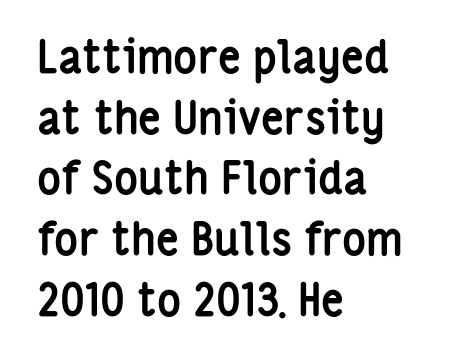
{"serif": "no", "italic": "no", "bold": "yes", "weight": "semibold", "width": "condensed", "stroke_contrast": "low", "x_height": "medium", "monospaced": "no", "underline": "no", "align": "left", "line_spacing": "normal", "line_spacing_ratio": 1.35, "letter_spacing": "normal", "letter_spacing_em": 0.0, "glyph_px": 45}
